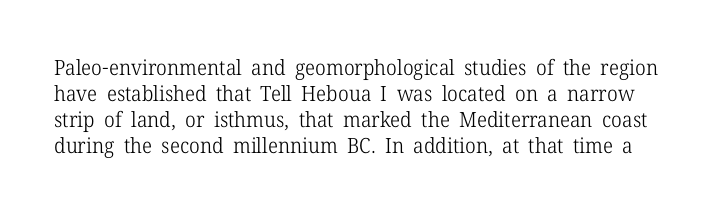
{"italic": "no", "bold": "no", "underline": "no", "line_spacing_ratio": 1.24, "letter_spacing": "normal", "letter_spacing_em": 0.0, "glyph_px": 21}
